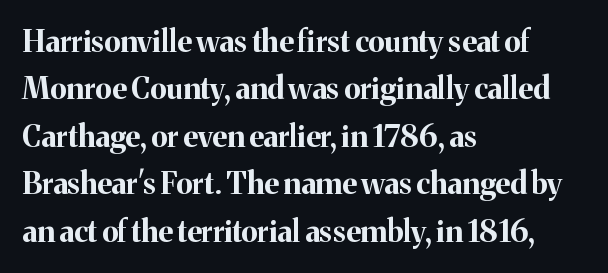
{"serif": "yes", "italic": "no", "bold": "yes", "weight": "bold", "width": "normal", "stroke_contrast": "medium", "x_height": "medium", "monospaced": "no", "underline": "no", "align": "left", "line_spacing": "normal", "line_spacing_ratio": 1.58, "letter_spacing": "normal", "letter_spacing_em": 0.0, "glyph_px": 30}
